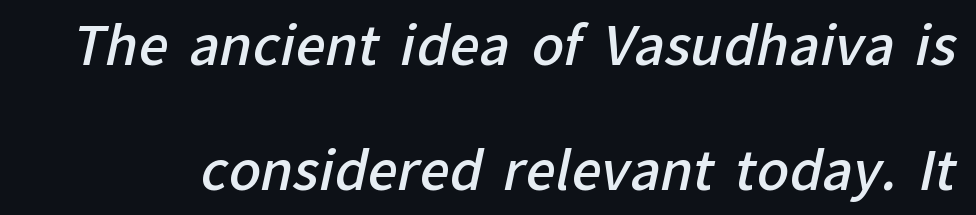
Q: Is the text bold? A: Semi-bold.
Q: Is the typeface a serif or a sans-serif typeface? A: Sans-serif.
Q: Is the text underlined? A: No.
Q: Is the spacing between letters normal or unusually wide? A: Normal.
Q: Is the spacing between lines tight, normal or loose? A: Loose.
Q: Width (condensed, normal, or wide)? A: Normal.
Q: Stroke contrast? A: Low.
Q: x-height? A: Medium.
Q: Monospaced? A: No.
